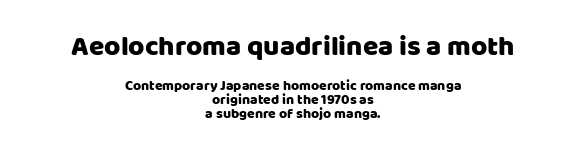
The image shows 28 px sans-serif type, upright; set centered, tight line spacing (0.99x), normal letter spacing, not underlined; the first (top) block is 2.0x larger; low stroke contrast and a large x-height.
